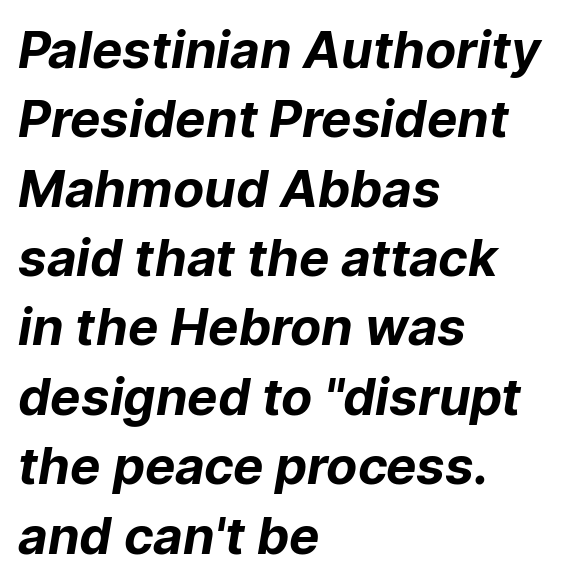
Q: Is the text bold? A: Yes.
Q: Is the typeface a serif or a sans-serif typeface? A: Sans-serif.
Q: Is the text underlined? A: No.
Q: How is the paragraph aligned? A: Left-aligned.
Q: Is the spacing between letters normal or unusually wide? A: Normal.
Q: Is the spacing between lines tight, normal or loose? A: Normal.
Q: Width (condensed, normal, or wide)? A: Normal.
Q: Stroke contrast? A: Low.
Q: x-height? A: Medium.
Q: Monospaced? A: No.
